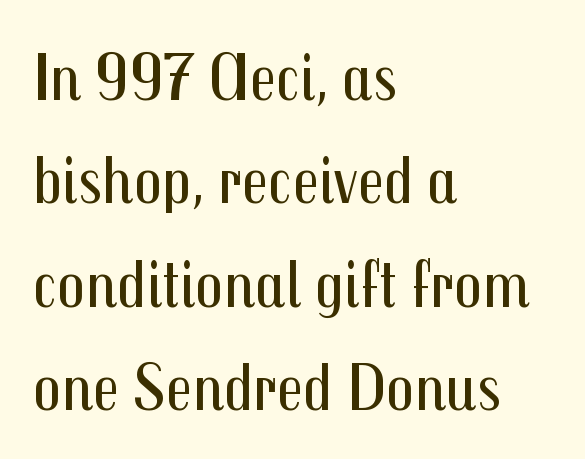
Q: Is the text bold? A: No.
Q: Is the text italic (slanted)? A: No, it is upright.
Q: Is the typeface a serif or a sans-serif typeface? A: Sans-serif.
Q: Is the text underlined? A: No.
Q: How is the paragraph aligned? A: Left-aligned.
Q: Is the spacing between letters normal or unusually wide? A: Normal.
Q: Is the spacing between lines tight, normal or loose? A: Normal.
Q: Width (condensed, normal, or wide)? A: Condensed.
Q: Stroke contrast? A: Medium.
Q: x-height? A: Medium.
Q: Monospaced? A: No.
